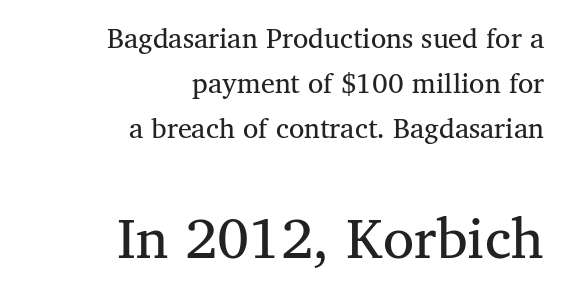
{"serif": "yes", "italic": "no", "bold": "no", "weight": "regular", "width": "normal", "stroke_contrast": "medium", "x_height": "medium", "monospaced": "no", "underline": "no", "align": "right", "line_spacing": "normal", "line_spacing_ratio": 1.6, "letter_spacing": "normal", "letter_spacing_em": 0.0, "larger_block": "second", "size_ratio": 2.04, "glyph_px": 57}
